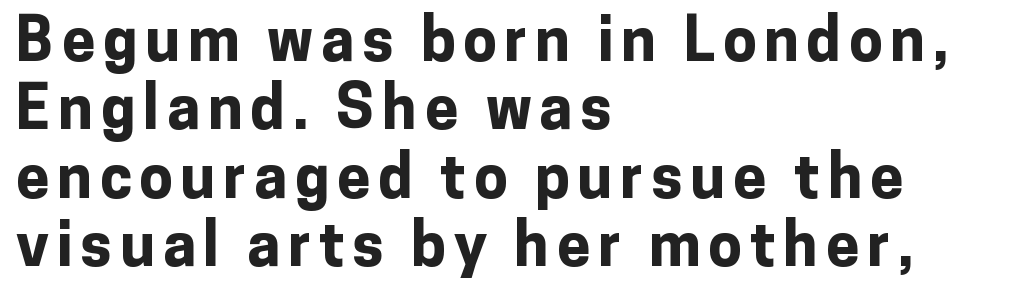
Q: Is the text bold? A: Yes.
Q: Is the text italic (slanted)? A: No, it is upright.
Q: Is the typeface a serif or a sans-serif typeface? A: Sans-serif.
Q: Is the text underlined? A: No.
Q: How is the paragraph aligned? A: Left-aligned.
Q: Is the spacing between lines tight, normal or loose? A: Tight.
Q: Width (condensed, normal, or wide)? A: Normal.
Q: Stroke contrast? A: Low.
Q: x-height? A: Medium.
Q: Monospaced? A: No.
